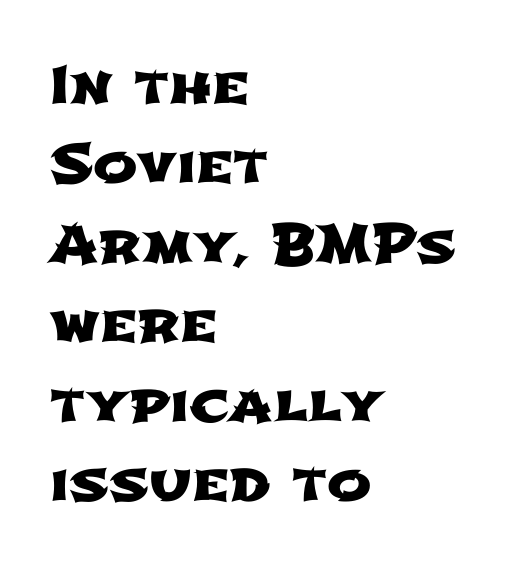
Q: Is the typeface a serif or a sans-serif typeface? A: Sans-serif.
Q: Is the text underlined? A: No.
Q: How is the paragraph aligned? A: Left-aligned.
Q: Is the spacing between letters normal or unusually wide? A: Normal.
Q: Is the spacing between lines tight, normal or loose? A: Normal.
Q: Width (condensed, normal, or wide)? A: Wide.
Q: Stroke contrast? A: Low.
Q: x-height? A: Medium.
Q: Monospaced? A: No.
